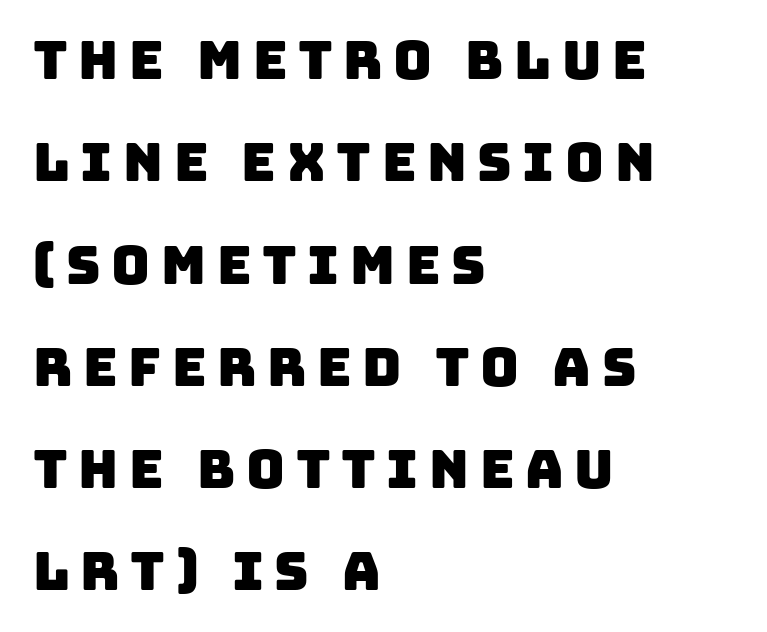
Compared with a centered layout, this one pins lines to the left instead. Letterform terminals end flat and unadorned throughout the passage. This sample has the flowing, uneven cadence of proportional lettering. Substantial extra tracking has been applied to these lines.
